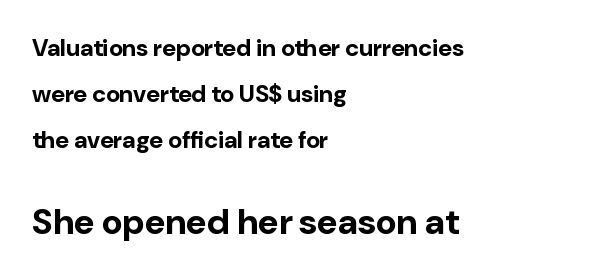
The image shows 36 px bold sans-serif type, upright; set left-aligned, loose line spacing (1.91x), normal letter spacing, not underlined; the second (bottom) block is 1.5x larger; low stroke contrast and a medium x-height.
